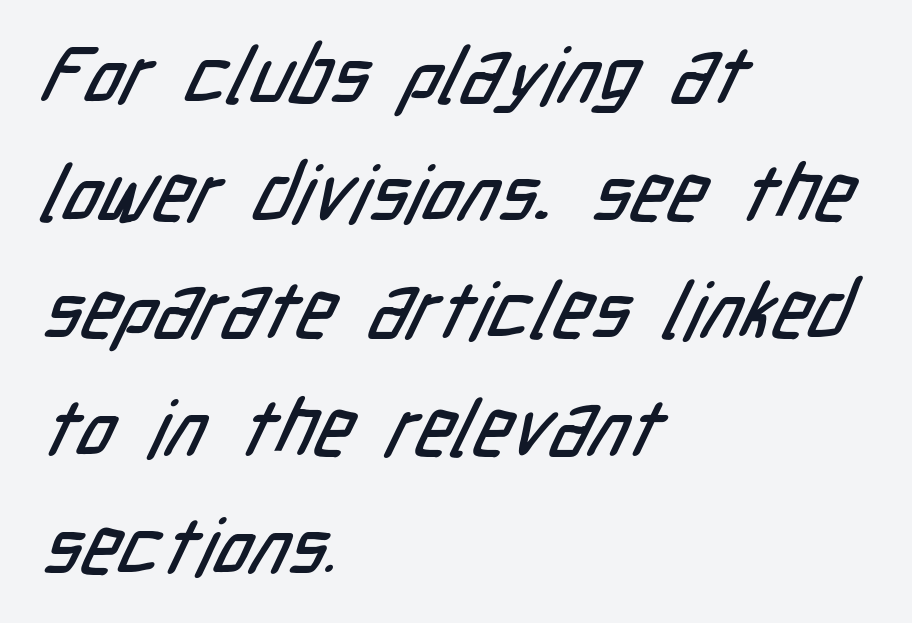
{"serif": "no", "width": "condensed", "stroke_contrast": "low", "x_height": "medium", "monospaced": "no", "underline": "no", "align": "left", "line_spacing": "normal", "line_spacing_ratio": 1.49, "letter_spacing": "normal", "letter_spacing_em": 0.0, "glyph_px": 79}
